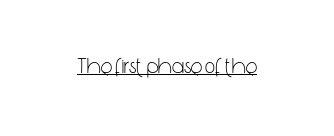
The image shows 22 px text type, upright; set normal letter spacing, underlined.
